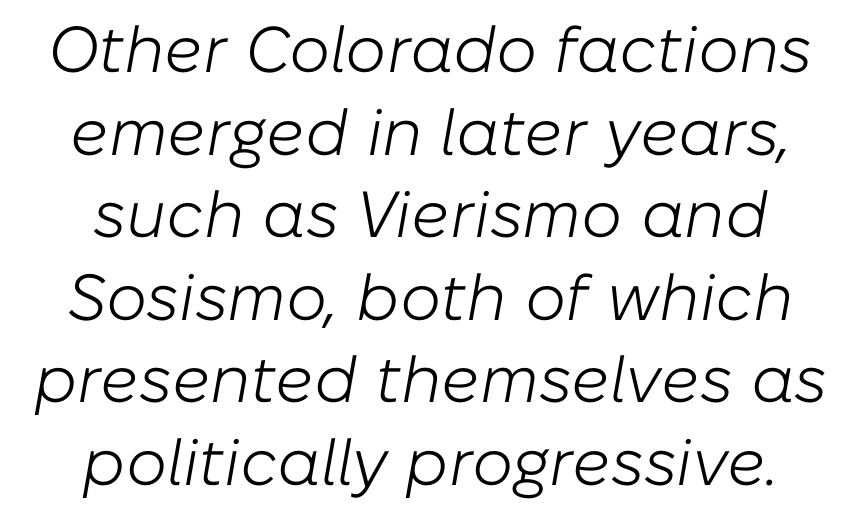
Q: Is the text bold? A: No.
Q: Is the text italic (slanted)? A: Yes, it leans right by about 10 degrees.
Q: Is the text underlined? A: No.
Q: Is the spacing between letters normal or unusually wide? A: Normal.
Q: Is the spacing between lines tight, normal or loose? A: Normal.
Q: Width (condensed, normal, or wide)? A: Normal.
Q: Stroke contrast? A: Low.
Q: x-height? A: Medium.
Q: Monospaced? A: No.
